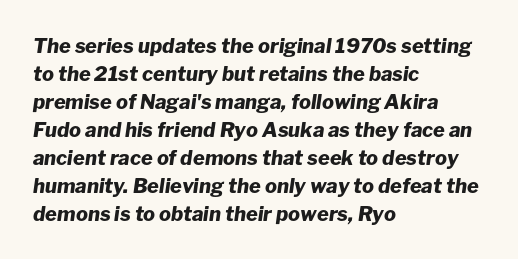
Q: Is the text bold? A: Yes.
Q: Is the text italic (slanted)? A: Yes, it leans right by about 8 degrees.
Q: Is the text underlined? A: No.
Q: How is the paragraph aligned? A: Left-aligned.
Q: Is the spacing between letters normal or unusually wide? A: Normal.
Q: Is the spacing between lines tight, normal or loose? A: Normal.
